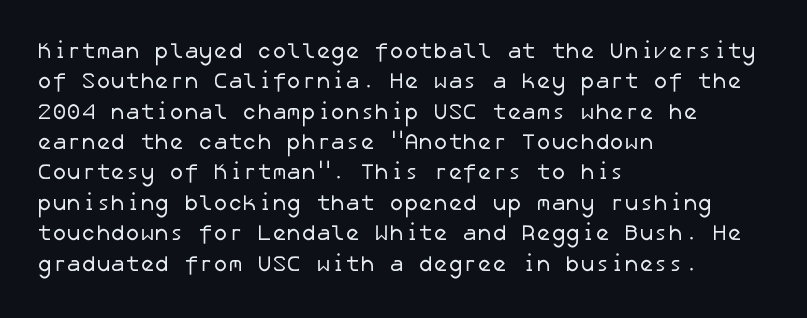
{"bold": "no", "underline": "no", "align": "left", "line_spacing": "normal", "line_spacing_ratio": 1.38, "letter_spacing": "normal", "letter_spacing_em": 0.0, "glyph_px": 22}
